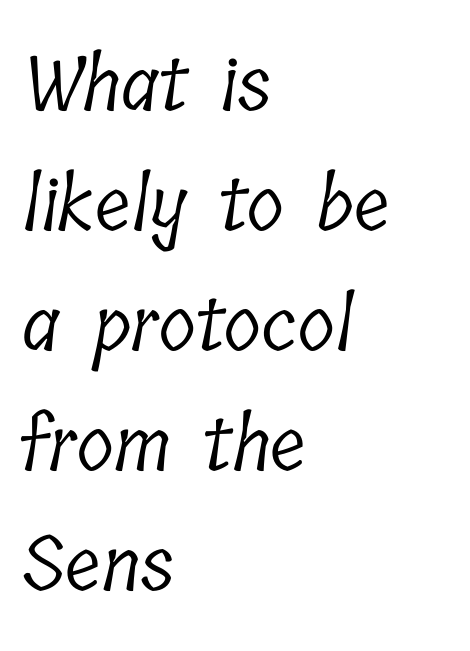
Characters follow at the spacing the type designer built in. Visually the block forms a straight wall on the left and a jagged coastline on the right. Leading matches the norm, producing a regular column. This reads as an unemphasized weight, regular at the heaviest. The zone under the glyphs is completely vacant.
